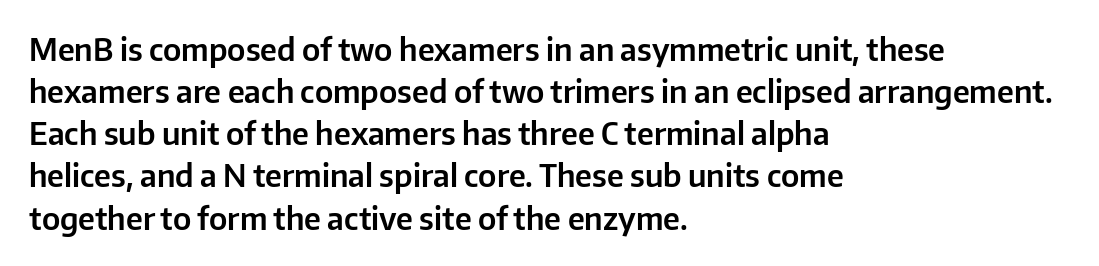
Q: Is the text italic (slanted)? A: No, it is upright.
Q: Is the typeface a serif or a sans-serif typeface? A: Sans-serif.
Q: Is the text underlined? A: No.
Q: How is the paragraph aligned? A: Left-aligned.
Q: Is the spacing between letters normal or unusually wide? A: Normal.
Q: Is the spacing between lines tight, normal or loose? A: Normal.
Q: Width (condensed, normal, or wide)? A: Normal.
Q: Stroke contrast? A: Low.
Q: x-height? A: Medium.
Q: Monospaced? A: No.
